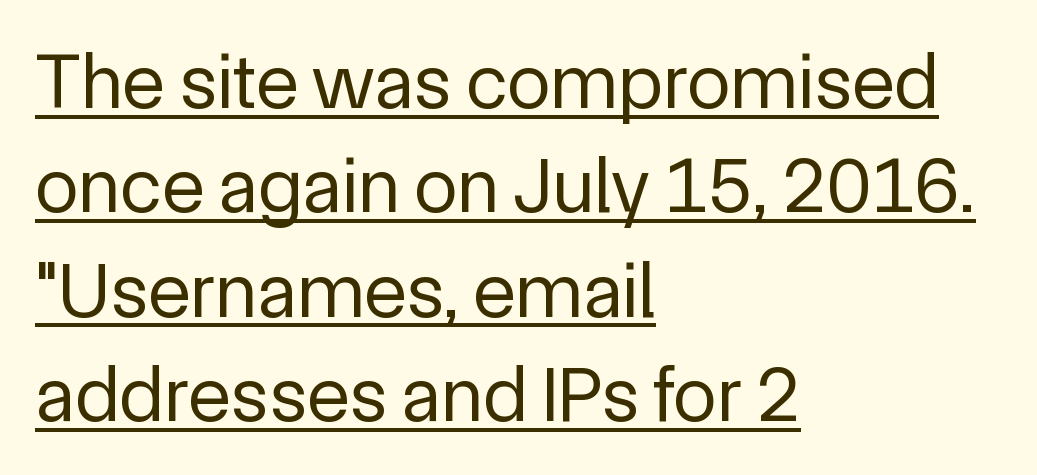
{"serif": "no", "italic": "no", "bold": "no", "weight": "regular", "width": "normal", "x_height": "medium", "monospaced": "no", "underline": "yes", "align": "left", "line_spacing": "normal", "line_spacing_ratio": 1.32, "letter_spacing": "normal", "letter_spacing_em": 0.0, "glyph_px": 79}
